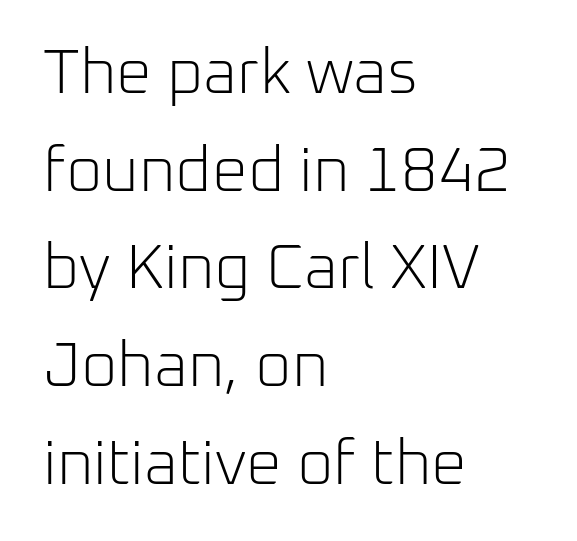
The image shows 63 px light sans-serif type, upright; set left-aligned, normal line spacing (1.55x), normal letter spacing, not underlined; low stroke contrast and a medium x-height.
